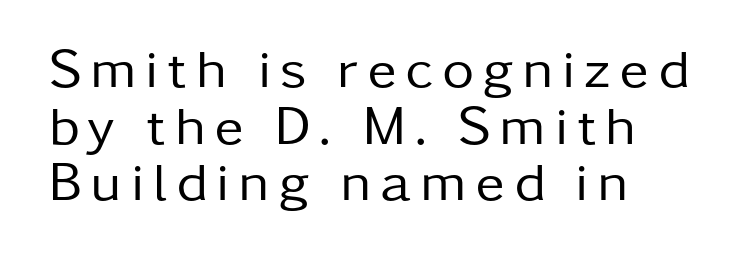
Each line starts at the same left margin while the right side varies. This sample has the flowing, uneven cadence of proportional lettering. The space beneath each line is pristine and unruled. No italicization has been applied; the sample stays upright. Vertically, the passage feels compressed, each row crowding the next. The letters carry no serifs — their stems end cleanly without finishing strokes.
